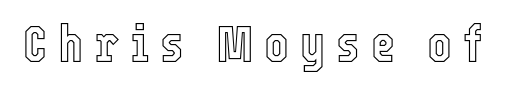
Q: Is the text italic (slanted)? A: No, it is upright.
Q: Is the text underlined? A: No.
Q: Is the spacing between letters normal or unusually wide? A: Unusually wide.
Q: Width (condensed, normal, or wide)? A: Condensed.
Q: x-height? A: Medium.
Q: Monospaced? A: No.
